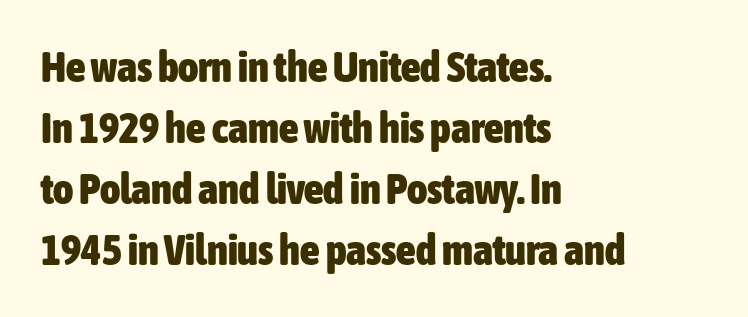
Q: Is the text bold? A: Yes.
Q: Is the text italic (slanted)? A: No, it is upright.
Q: Is the typeface a serif or a sans-serif typeface? A: Sans-serif.
Q: Is the text underlined? A: No.
Q: How is the paragraph aligned? A: Left-aligned.
Q: Is the spacing between letters normal or unusually wide? A: Normal.
Q: Is the spacing between lines tight, normal or loose? A: Normal.
Q: Width (condensed, normal, or wide)? A: Condensed.
Q: Stroke contrast? A: Low.
Q: x-height? A: Medium.
Q: Monospaced? A: No.
